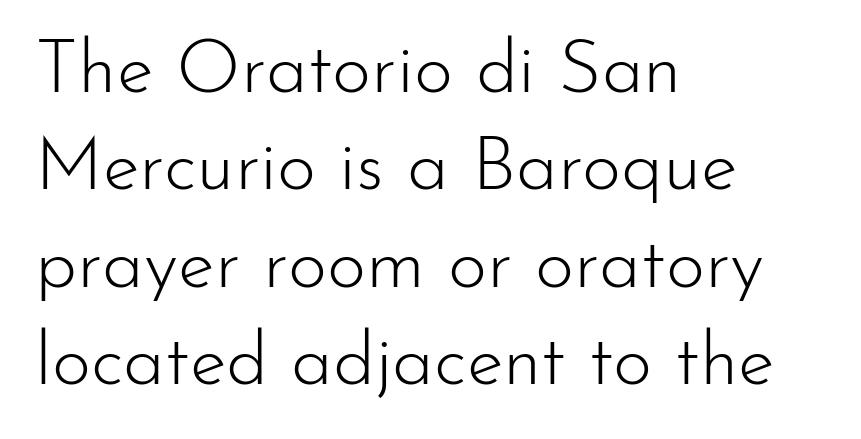
{"serif": "no", "italic": "no", "bold": "no", "weight": "light", "width": "normal", "stroke_contrast": "low", "x_height": "small", "monospaced": "no", "underline": "no", "align": "left", "line_spacing": "normal", "line_spacing_ratio": 1.3, "letter_spacing": "normal", "letter_spacing_em": 0.0, "glyph_px": 75}
